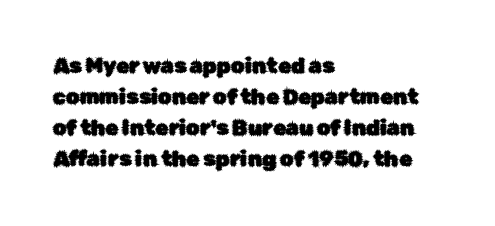
{"italic": "no", "underline": "no", "align": "left", "line_spacing": "normal", "line_spacing_ratio": 1.48, "letter_spacing": "normal", "letter_spacing_em": 0.0, "glyph_px": 21}
